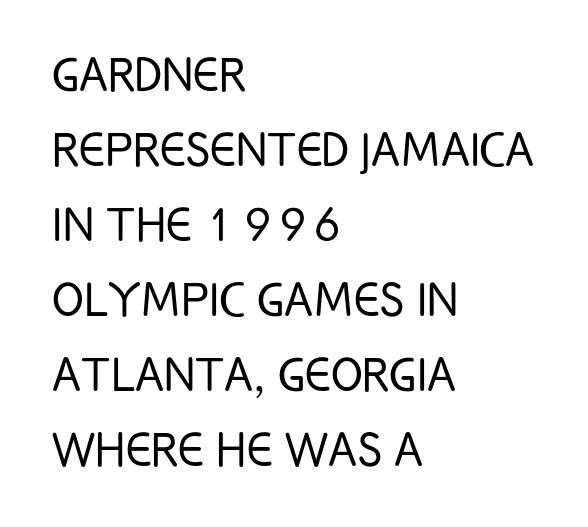
The image shows 59 px light, condensed sans-serif type, upright; set left-aligned, normal line spacing (1.27x), normal letter spacing, not underlined; low stroke contrast and a large x-height.
